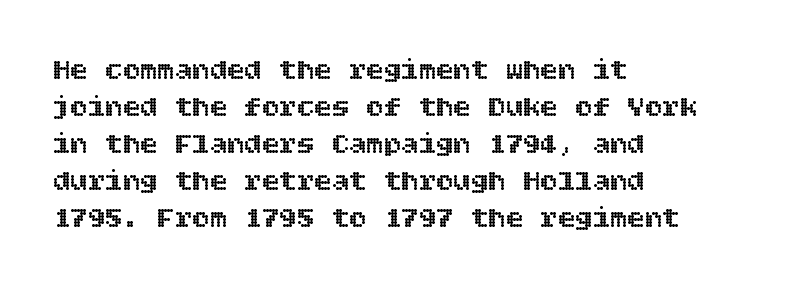
Q: Is the text italic (slanted)? A: No, it is upright.
Q: Is the text underlined? A: No.
Q: How is the paragraph aligned? A: Left-aligned.
Q: Is the spacing between letters normal or unusually wide? A: Normal.
Q: Is the spacing between lines tight, normal or loose? A: Normal.
Q: Width (condensed, normal, or wide)? A: Normal.
Q: x-height? A: Large.
